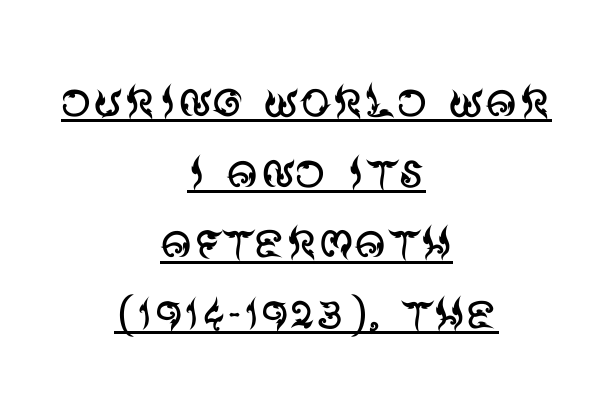
The specimen reads as upright at a glance. This is sans-serif lettering, the kind often seen on screens and signage. The type is set solid horizontally, with unmodified tracking. Horizontally, the lines are justified to the midpoint only.
